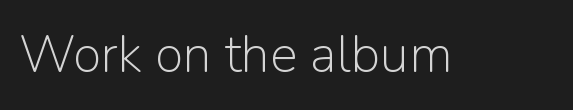
A bare baseline throughout the passage. No heavy texture on the line: the type isn't bold. The axis of the letterforms is exactly vertical. Is this a sans? Yes — the strokes have no serifs.
